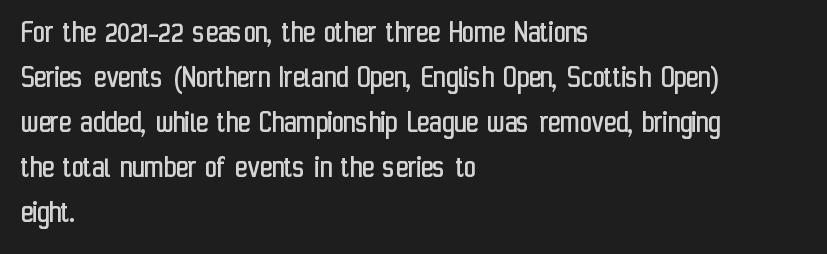
{"serif": "no", "italic": "no", "bold": "no", "weight": "regular", "width": "condensed", "stroke_contrast": "low", "x_height": "medium", "monospaced": "no", "underline": "no", "align": "left", "line_spacing": "normal", "line_spacing_ratio": 1.36, "letter_spacing": "normal", "letter_spacing_em": 0.0, "glyph_px": 33}
